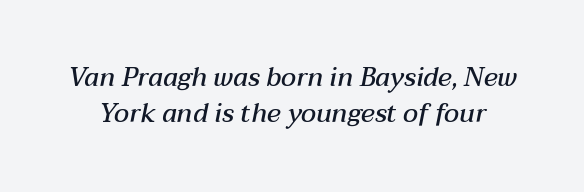
Q: Is the text bold? A: Semi-bold.
Q: Is the text italic (slanted)? A: Yes, it leans right by about 12 degrees.
Q: Is the text underlined? A: No.
Q: Is the spacing between letters normal or unusually wide? A: Normal.
Q: Is the spacing between lines tight, normal or loose? A: Normal.
